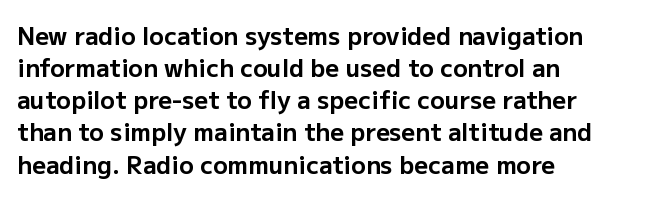
The image shows 24 px bold type, upright; set left-aligned, normal line spacing (1.34x), normal letter spacing, not underlined.
